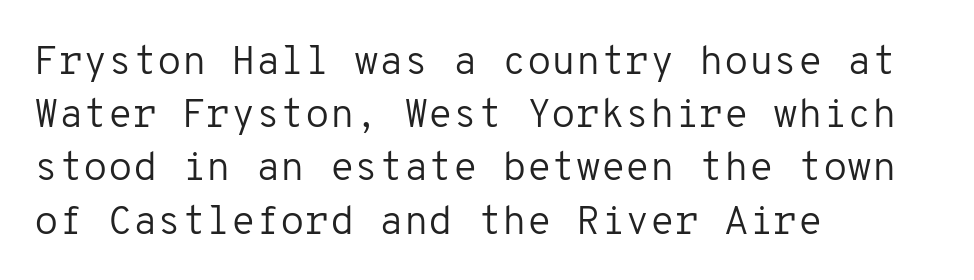
{"serif": "no", "italic": "no", "bold": "no", "weight": "regular", "width": "normal", "stroke_contrast": "low", "x_height": "medium", "monospaced": "yes", "underline": "no", "align": "left", "line_spacing": "normal", "line_spacing_ratio": 1.33, "letter_spacing": "normal", "letter_spacing_em": 0.0, "glyph_px": 40}
